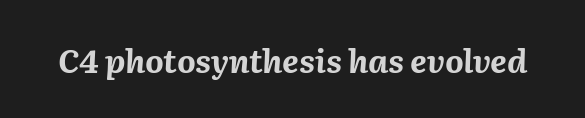
{"italic": "yes", "lean": "right", "slant_degrees": 2, "bold": "yes", "weight": "bold", "width": "normal", "stroke_contrast": "medium", "x_height": "medium", "monospaced": "no", "underline": "no", "letter_spacing": "normal", "letter_spacing_em": 0.0, "glyph_px": 32}
